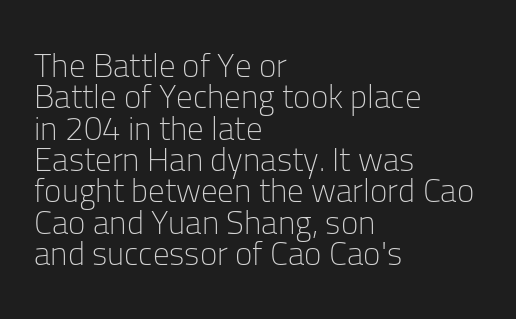
Q: Is the text bold? A: No.
Q: Is the text italic (slanted)? A: No, it is upright.
Q: Is the typeface a serif or a sans-serif typeface? A: Sans-serif.
Q: Is the text underlined? A: No.
Q: How is the paragraph aligned? A: Left-aligned.
Q: Is the spacing between letters normal or unusually wide? A: Normal.
Q: Is the spacing between lines tight, normal or loose? A: Tight.
Q: Width (condensed, normal, or wide)? A: Normal.
Q: Stroke contrast? A: Low.
Q: x-height? A: Medium.
Q: Monospaced? A: No.
